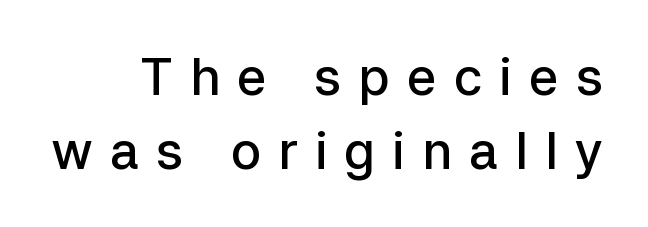
The image shows 51 px semibold sans-serif type, upright; set normal line spacing (1.45x), unusually wide letter spacing (+0.33 em), not underlined; low stroke contrast and a medium x-height.
